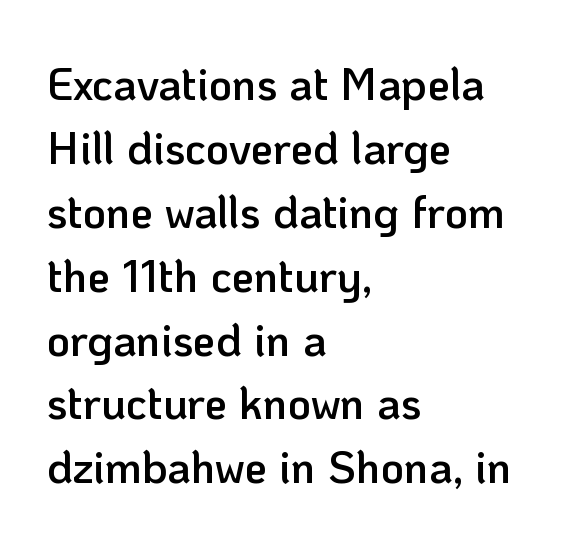
One glance says typical: line gaps are just what's usual. Between one letter and the next there's only the usual sliver of space. The passage shown is typeset with a sans-serif family. Characters remain perfectly vertical along every line.
